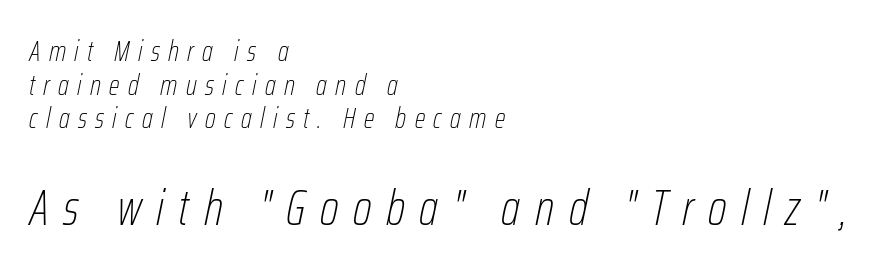
{"italic": "yes", "lean": "right", "slant_degrees": 12, "bold": "no", "weight": "thin", "width": "condensed", "stroke_contrast": "low", "x_height": "medium", "monospaced": "no", "underline": "no", "align": "left", "line_spacing_ratio": 1.2, "letter_spacing": "wide", "letter_spacing_em": 0.3, "larger_block": "second", "size_ratio": 1.75, "glyph_px": 49}
